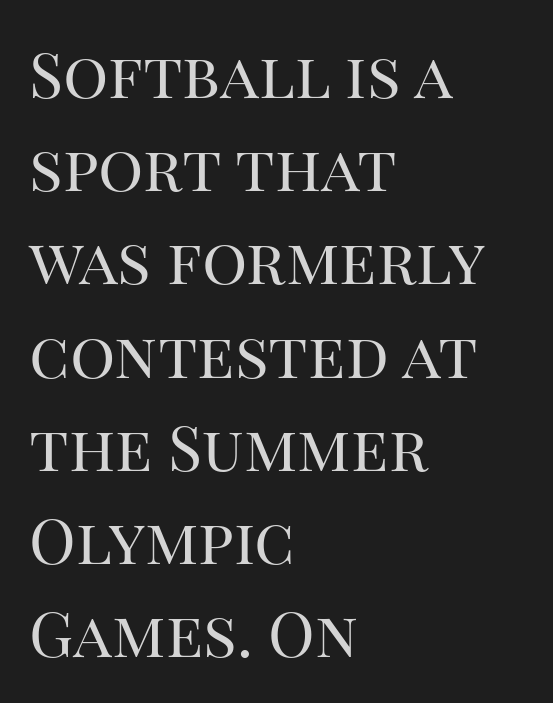
Q: Is the text bold? A: No.
Q: Is the text italic (slanted)? A: No, it is upright.
Q: Is the typeface a serif or a sans-serif typeface? A: Serif.
Q: Is the text underlined? A: No.
Q: How is the paragraph aligned? A: Left-aligned.
Q: Is the spacing between letters normal or unusually wide? A: Normal.
Q: Is the spacing between lines tight, normal or loose? A: Normal.
Q: Width (condensed, normal, or wide)? A: Normal.
Q: Stroke contrast? A: High.
Q: x-height? A: Large.
Q: Monospaced? A: No.
